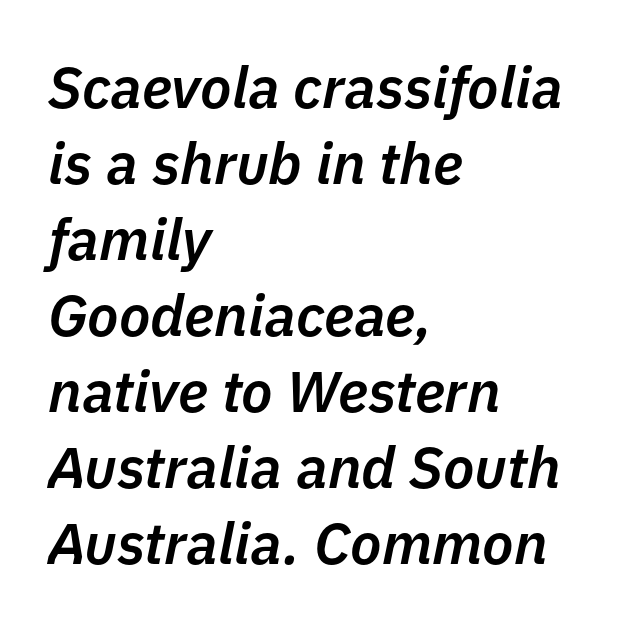
Q: Is the text bold? A: Semi-bold.
Q: Is the text italic (slanted)? A: Yes, it leans right by about 11 degrees.
Q: Is the text underlined? A: No.
Q: How is the paragraph aligned? A: Left-aligned.
Q: Is the spacing between letters normal or unusually wide? A: Normal.
Q: Is the spacing between lines tight, normal or loose? A: Normal.
Q: Width (condensed, normal, or wide)? A: Normal.
Q: Stroke contrast? A: Low.
Q: x-height? A: Medium.
Q: Monospaced? A: No.
